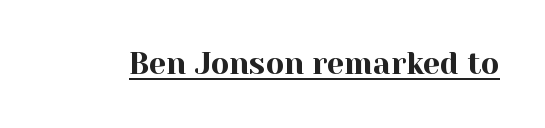
Q: Is the text italic (slanted)? A: No, it is upright.
Q: Is the typeface a serif or a sans-serif typeface? A: Serif.
Q: Is the text underlined? A: Yes.
Q: Is the spacing between letters normal or unusually wide? A: Normal.
Q: Width (condensed, normal, or wide)? A: Normal.
Q: x-height? A: Medium.
Q: Monospaced? A: No.
